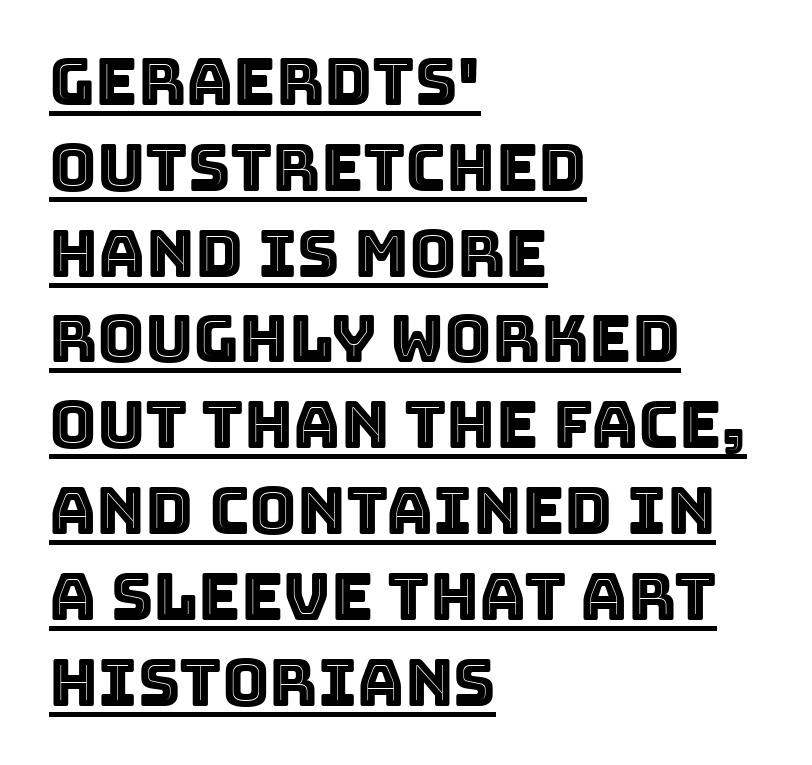
Q: Is the text italic (slanted)? A: No, it is upright.
Q: Is the text underlined? A: Yes.
Q: How is the paragraph aligned? A: Left-aligned.
Q: Is the spacing between letters normal or unusually wide? A: Normal.
Q: Is the spacing between lines tight, normal or loose? A: Normal.
Q: Width (condensed, normal, or wide)? A: Normal.
Q: x-height? A: Large.
Q: Monospaced? A: No.
